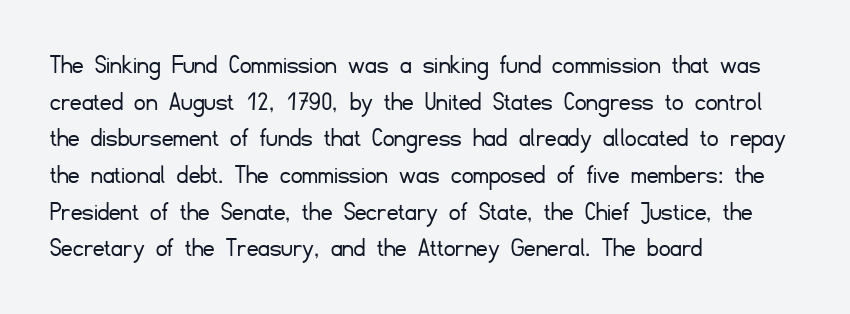
{"serif": "no", "italic": "no", "bold": "no", "weight": "light", "width": "normal", "stroke_contrast": "low", "x_height": "small", "monospaced": "no", "underline": "no", "align": "left", "line_spacing": "normal", "line_spacing_ratio": 1.31, "letter_spacing": "normal", "letter_spacing_em": 0.0, "glyph_px": 28}
